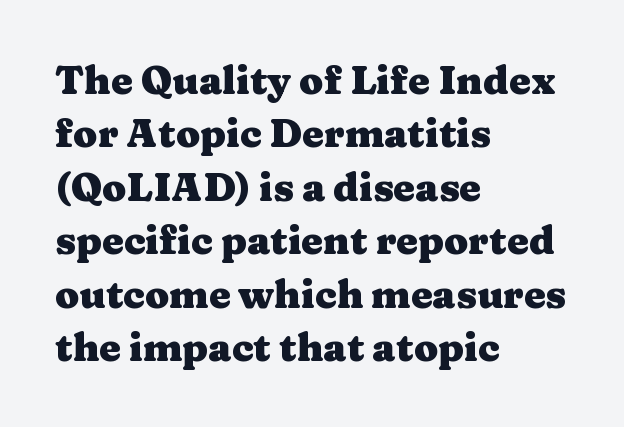
The image shows 39 px heavy, wide serif type, upright; set left-aligned, normal line spacing (1.37x), normal letter spacing, not underlined; medium stroke contrast and a medium x-height.
